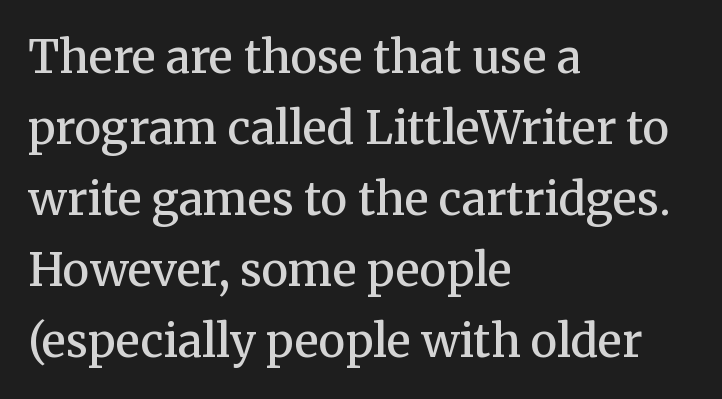
Q: Is the text bold? A: Semi-bold.
Q: Is the text italic (slanted)? A: No, it is upright.
Q: Is the typeface a serif or a sans-serif typeface? A: Serif.
Q: Is the text underlined? A: No.
Q: How is the paragraph aligned? A: Left-aligned.
Q: Is the spacing between letters normal or unusually wide? A: Normal.
Q: Is the spacing between lines tight, normal or loose? A: Normal.
Q: Width (condensed, normal, or wide)? A: Normal.
Q: Stroke contrast? A: Medium.
Q: x-height? A: Medium.
Q: Monospaced? A: No.
